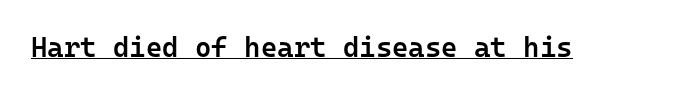
The image shows 28 px semibold sans-serif type, upright, monospaced; set normal letter spacing, underlined; low stroke contrast and a medium x-height.
